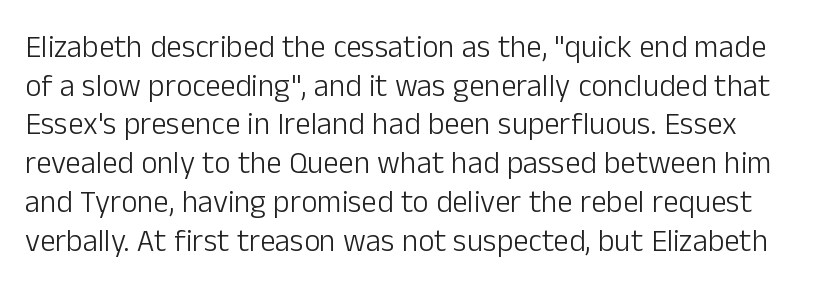
{"serif": "no", "italic": "no", "bold": "no", "weight": "light", "width": "normal", "stroke_contrast": "low", "x_height": "medium", "monospaced": "no", "underline": "no", "line_spacing": "normal", "line_spacing_ratio": 1.25, "letter_spacing": "normal", "letter_spacing_em": 0.0, "glyph_px": 31}
